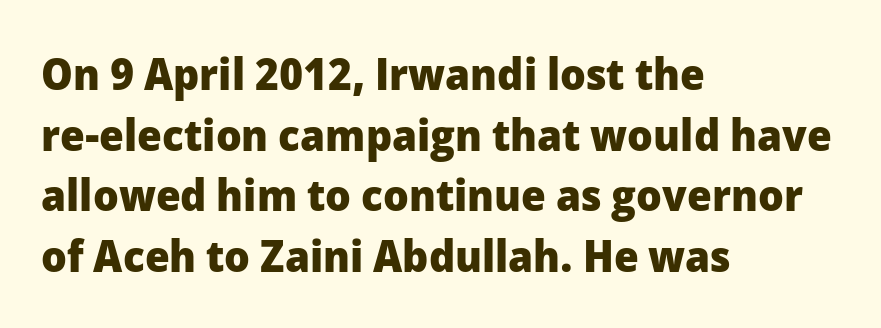
Q: Is the text bold? A: Yes.
Q: Is the text italic (slanted)? A: No, it is upright.
Q: Is the typeface a serif or a sans-serif typeface? A: Sans-serif.
Q: Is the text underlined? A: No.
Q: How is the paragraph aligned? A: Left-aligned.
Q: Is the spacing between letters normal or unusually wide? A: Normal.
Q: Is the spacing between lines tight, normal or loose? A: Normal.
Q: Width (condensed, normal, or wide)? A: Normal.
Q: Stroke contrast? A: Low.
Q: x-height? A: Medium.
Q: Monospaced? A: No.
